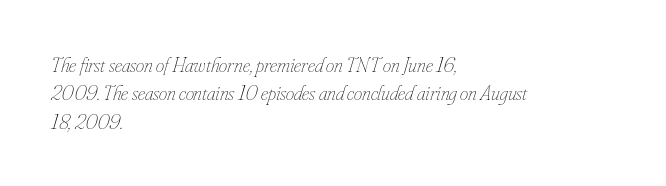
The image shows 21 px text type, italic (leaning right); set left-aligned, normal line spacing (1.35x), normal letter spacing, not underlined.
